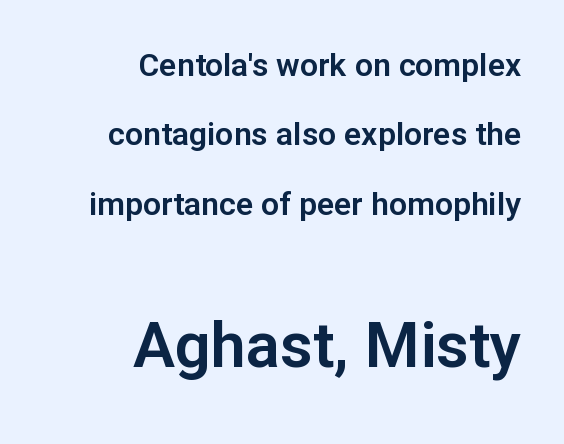
The image shows 63 px sans-serif type, upright; set right-aligned, loose line spacing (2.17x), normal letter spacing, not underlined; the second (bottom) block is 1.97x larger; low stroke contrast and a medium x-height.
